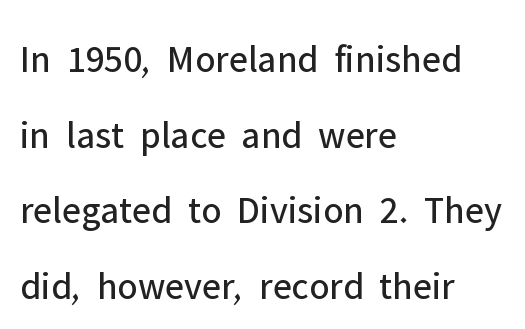
{"serif": "no", "italic": "no", "bold": "no", "weight": "regular", "width": "normal", "stroke_contrast": "low", "x_height": "medium", "monospaced": "no", "underline": "no", "align": "left", "line_spacing": "loose", "line_spacing_ratio": 1.94, "letter_spacing": "normal", "letter_spacing_em": 0.0, "glyph_px": 39}
